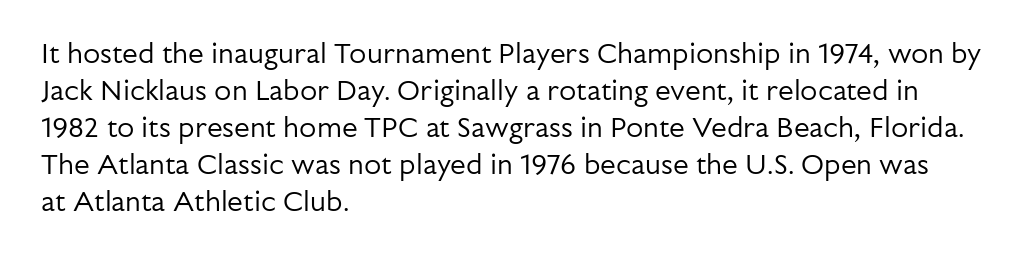
{"serif": "no", "italic": "no", "bold": "no", "weight": "regular", "width": "normal", "stroke_contrast": "low", "x_height": "medium", "monospaced": "no", "underline": "no", "align": "left", "line_spacing": "normal", "line_spacing_ratio": 1.32, "letter_spacing": "normal", "letter_spacing_em": 0.0, "glyph_px": 28}
